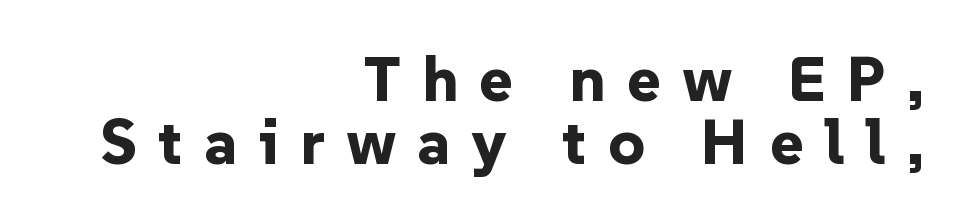
Here the designer chose a conventional face with non-uniform glyph widths. Type without underlining. Quick note: interline space is minimal. Compared with typical body copy, the letter spacing here is much looser. These lines are composed in type without serifs. Strong, thick strokes mark this as bold type.
